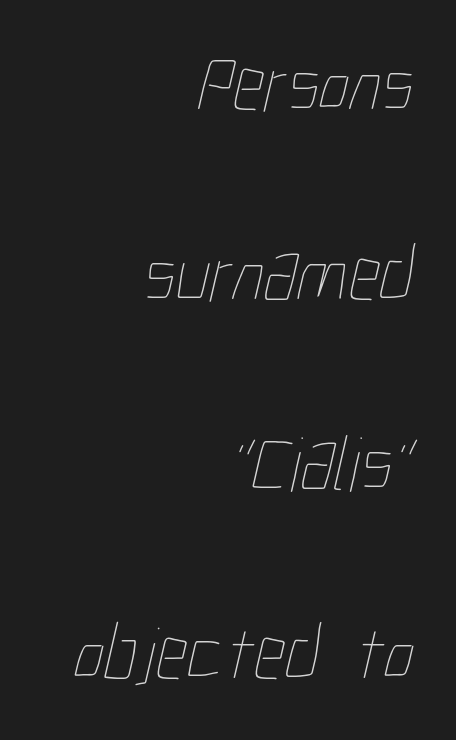
Characters follow at the spacing the type designer built in. You could not count columns in this text — the font is proportionally spaced. Each new line begins a long way beneath the previous one. A bare baseline throughout the passage.
